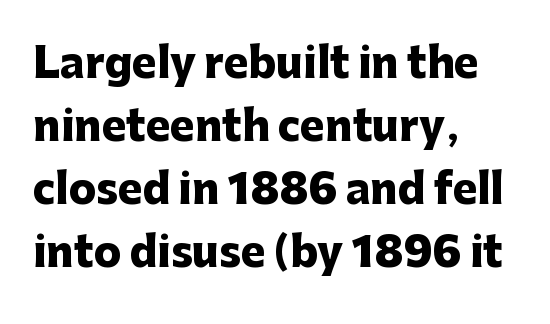
Is there much room between lines? A standard amount, neither cramped nor airy. Does the weight exceed regular? Yes, all the way to bold. The rendering uses natural spacing where letterforms have individual widths. Letterform terminals end flat and unadorned throughout the passage. These lines are set flush left with a ragged right edge. Words appear dense and cohesive because spacing is normal.
